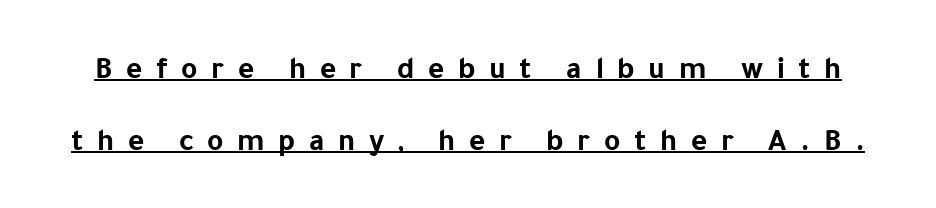
Tracking here is generous; glyphs stand well apart from one another. Is this a fixed-width face? No — the glyphs have proportional, varying widths. These lines stand farther apart than default settings would place them. In terms of weight, the rendering is a true, heavy bold. A sans-serif font was chosen for this passage. Every character sits straight up, as roman type does.
